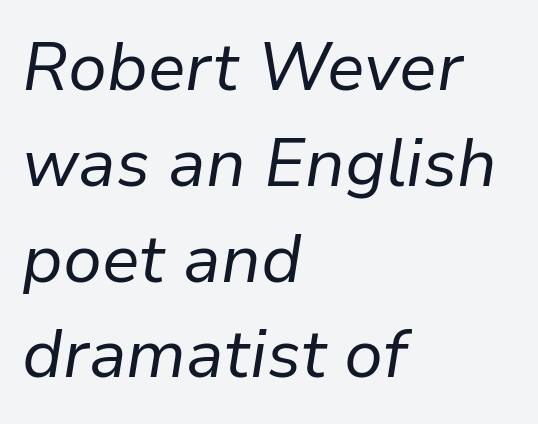
Q: Is the text bold? A: No.
Q: Is the text italic (slanted)? A: Yes, it leans right by about 9 degrees.
Q: Is the text underlined? A: No.
Q: How is the paragraph aligned? A: Left-aligned.
Q: Is the spacing between letters normal or unusually wide? A: Normal.
Q: Is the spacing between lines tight, normal or loose? A: Normal.
Q: Width (condensed, normal, or wide)? A: Normal.
Q: Stroke contrast? A: Low.
Q: x-height? A: Medium.
Q: Monospaced? A: No.
